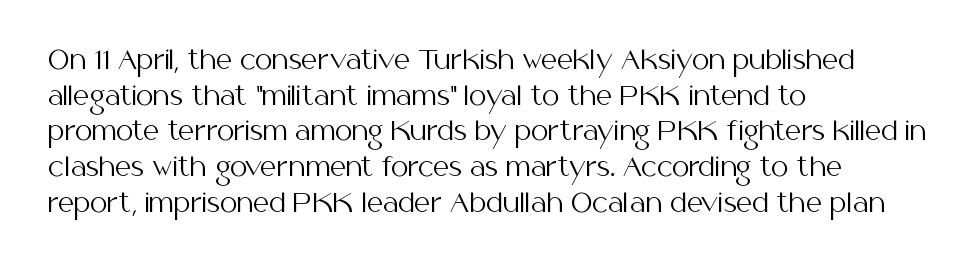
{"italic": "no", "bold": "no", "underline": "no", "align": "left", "line_spacing": "normal", "line_spacing_ratio": 1.43, "letter_spacing": "normal", "letter_spacing_em": 0.0, "glyph_px": 25}
